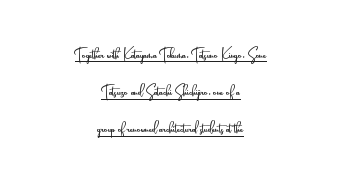
Q: Is the text bold? A: No.
Q: Is the text underlined? A: Yes.
Q: How is the paragraph aligned? A: Centered.
Q: Is the spacing between letters normal or unusually wide? A: Normal.
